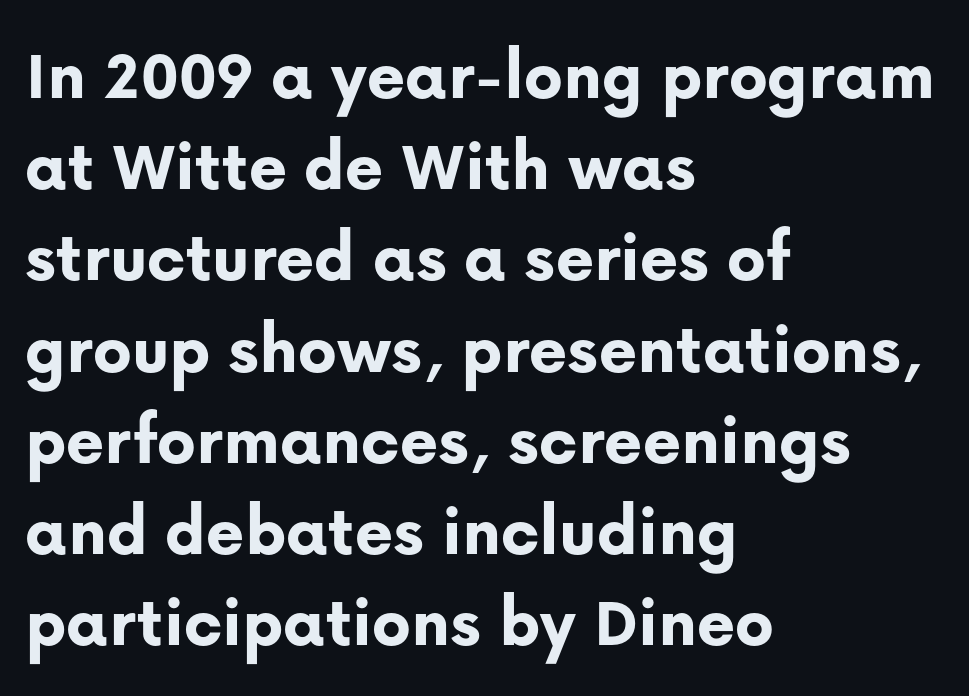
The image shows 73 px bold sans-serif type, upright; set left-aligned, normal line spacing (1.25x), normal letter spacing, not underlined; low stroke contrast and a medium x-height.
